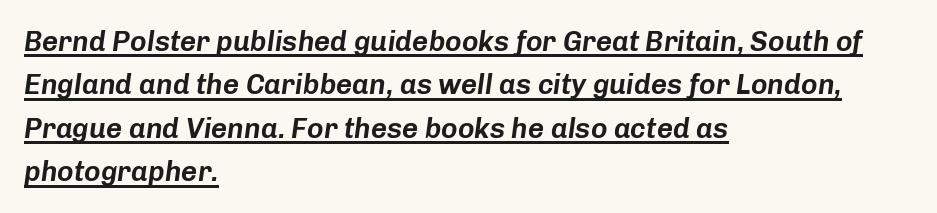
Q: Is the text italic (slanted)? A: Yes, it leans right by about 8 degrees.
Q: Is the text underlined? A: Yes.
Q: How is the paragraph aligned? A: Left-aligned.
Q: Is the spacing between letters normal or unusually wide? A: Normal.
Q: Is the spacing between lines tight, normal or loose? A: Normal.
Q: Width (condensed, normal, or wide)? A: Normal.
Q: Stroke contrast? A: Low.
Q: x-height? A: Medium.
Q: Monospaced? A: No.
